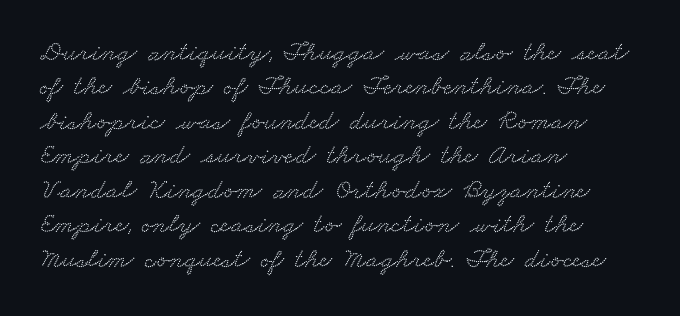
The image shows 28 px wide serif type; set left-aligned, line spacing 1.23x, normal letter spacing, not underlined; low stroke contrast and a small x-height.
